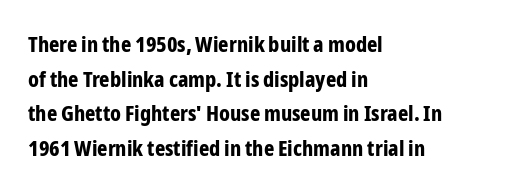
{"italic": "no", "bold": "yes", "underline": "no", "align": "left", "line_spacing": "normal", "line_spacing_ratio": 1.57, "letter_spacing": "normal", "letter_spacing_em": 0.0, "glyph_px": 22}
